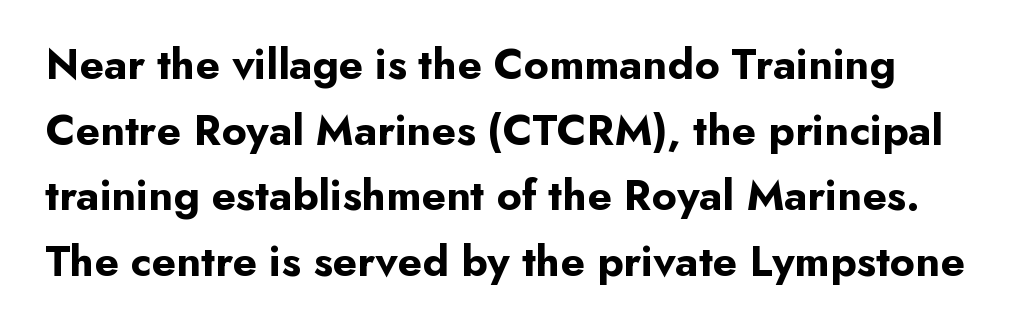
{"serif": "no", "italic": "no", "bold": "yes", "weight": "bold", "width": "normal", "stroke_contrast": "low", "x_height": "small", "monospaced": "no", "underline": "no", "line_spacing": "normal", "line_spacing_ratio": 1.49, "letter_spacing": "normal", "letter_spacing_em": 0.0, "glyph_px": 44}
